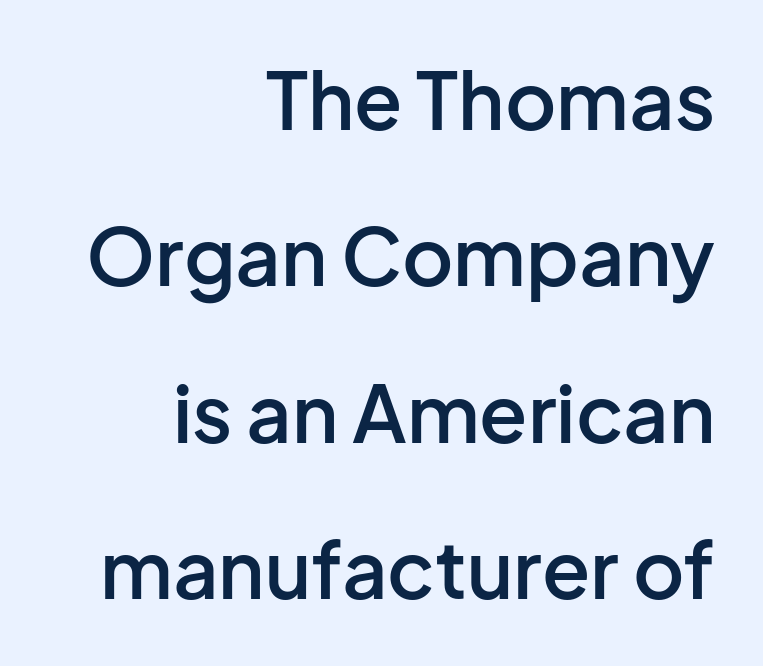
The image shows 79 px semibold sans-serif type, upright; set right-aligned, loose line spacing (1.98x), normal letter spacing, not underlined; low stroke contrast and a medium x-height.
